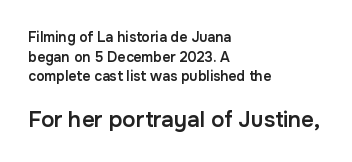
{"italic": "no", "bold": "semi", "underline": "no", "align": "left", "line_spacing": "normal", "line_spacing_ratio": 1.41, "letter_spacing": "normal", "letter_spacing_em": 0.0, "larger_block": "second", "size_ratio": 1.57, "glyph_px": 22}
